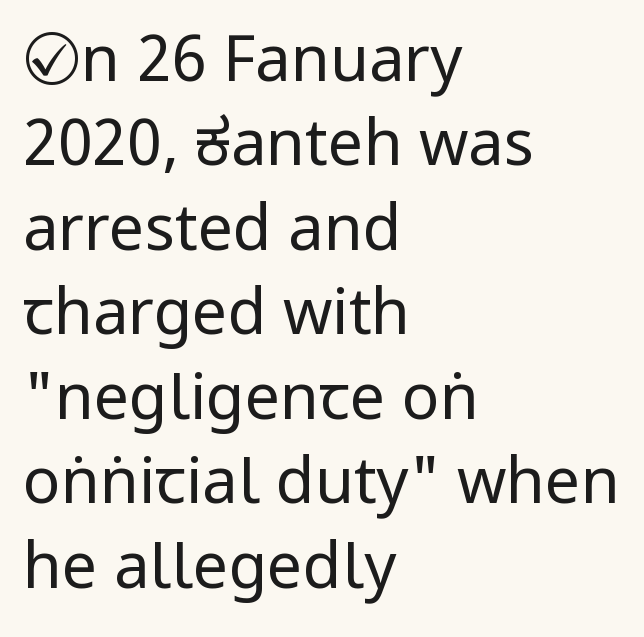
Q: Is the text bold? A: No.
Q: Is the text italic (slanted)? A: No, it is upright.
Q: Is the typeface a serif or a sans-serif typeface? A: Sans-serif.
Q: Is the text underlined? A: No.
Q: How is the paragraph aligned? A: Left-aligned.
Q: Is the spacing between letters normal or unusually wide? A: Normal.
Q: Is the spacing between lines tight, normal or loose? A: Normal.
Q: Width (condensed, normal, or wide)? A: Condensed.
Q: Stroke contrast? A: Low.
Q: x-height? A: Large.
Q: Monospaced? A: No.
